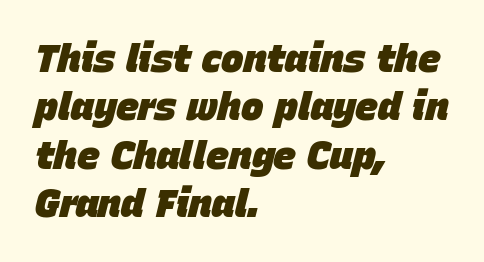
{"italic": "yes", "lean": "right", "slant_degrees": 15, "bold": "yes", "weight": "heavy", "width": "normal", "stroke_contrast": "low", "x_height": "large", "monospaced": "no", "underline": "no", "align": "left", "line_spacing": "normal", "line_spacing_ratio": 1.27, "letter_spacing": "normal", "letter_spacing_em": 0.0, "glyph_px": 38}
